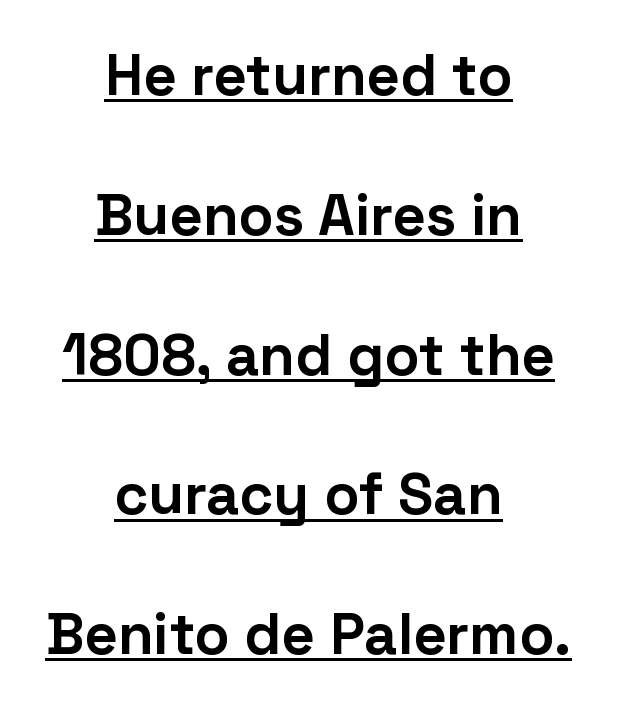
The font family rendered here belongs to the sans-serif group. How are the letters spaced? Ordinarily, with no added tracking. In terms of posture, this sample is upright. You could not count columns in this text — the font is proportionally spaced. Look at the stroke-to-counter ratio: heavy, a bold.
